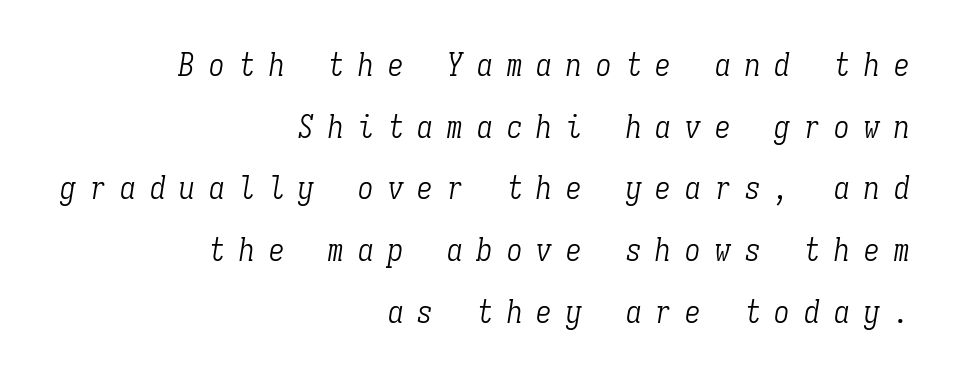
Q: Is the text bold? A: No.
Q: Is the text italic (slanted)? A: Yes, it leans right by about 9 degrees.
Q: Is the typeface a serif or a sans-serif typeface? A: Serif.
Q: Is the text underlined? A: No.
Q: How is the paragraph aligned? A: Right-aligned.
Q: Is the spacing between letters normal or unusually wide? A: Unusually wide.
Q: Is the spacing between lines tight, normal or loose? A: Loose.
Q: Width (condensed, normal, or wide)? A: Condensed.
Q: Stroke contrast? A: Low.
Q: x-height? A: Medium.
Q: Monospaced? A: Yes.
